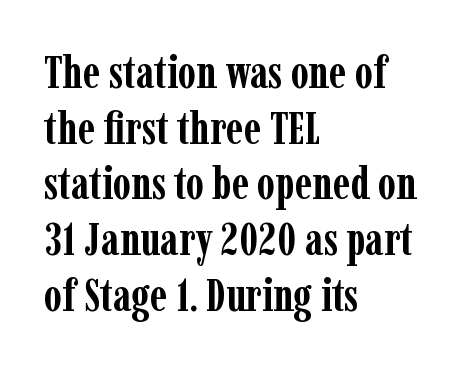
Standard letterfit; no display-style spreading of the glyphs. Varying glyph widths throughout — classic text-font behaviour. Every row of glyphs begins at an identical x-position on the left. The passage shown is not underscored anywhere. The typeface chosen for these lines features serifs. Vertical strokes here are truly vertical.
